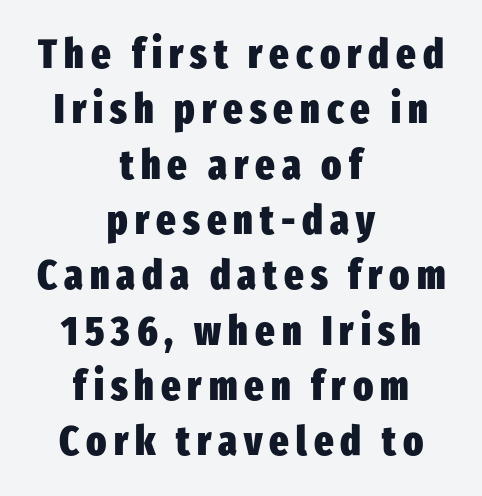
The image shows 41 px heavy, condensed sans-serif type, upright; set centered, normal line spacing (1.35x), not underlined; low stroke contrast and a medium x-height.
